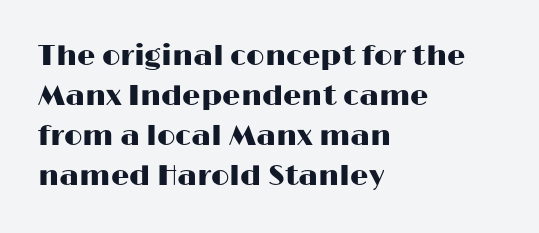
Characters follow at the spacing the type designer built in. Serif or sans? Sans — the stroke terminals are bare. Horizontal alignment here is leftward, the default for most running prose. The block of text has a typical density, with ordinary space between rows.
